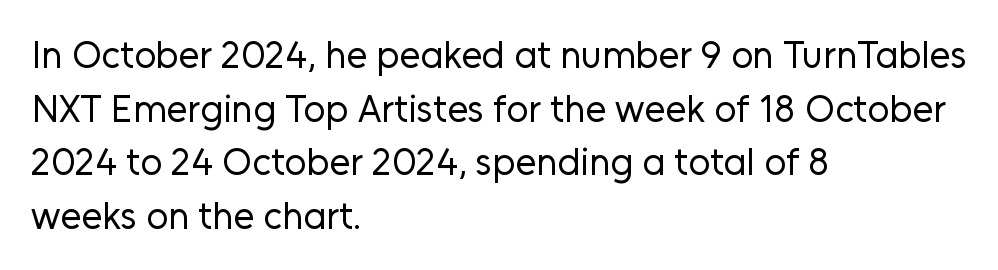
The image shows 38 px regular-weight sans-serif type, upright; set left-aligned, normal line spacing (1.41x), normal letter spacing, not underlined; low stroke contrast and a medium x-height.
